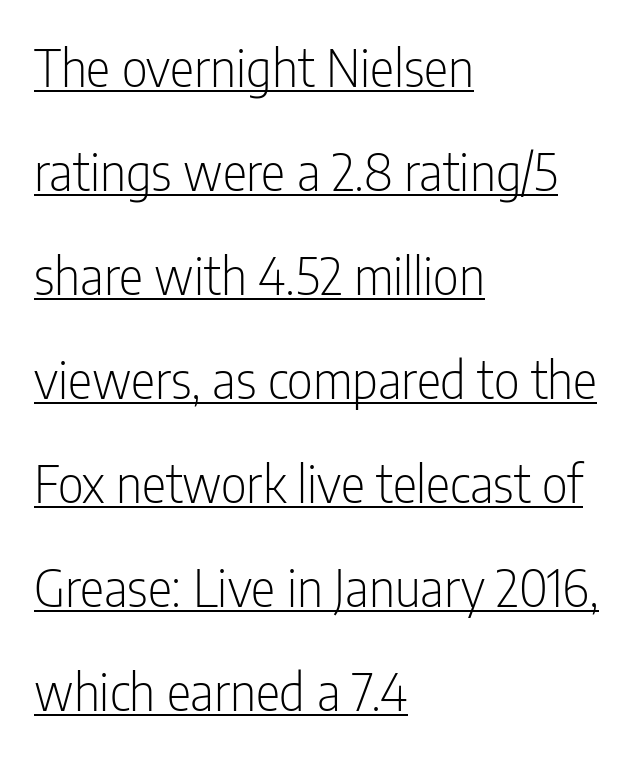
{"serif": "no", "italic": "no", "bold": "no", "weight": "light", "width": "condensed", "stroke_contrast": "low", "x_height": "medium", "monospaced": "no", "underline": "yes", "align": "left", "line_spacing": "loose", "line_spacing_ratio": 2.04, "letter_spacing": "normal", "letter_spacing_em": 0.0, "glyph_px": 51}
